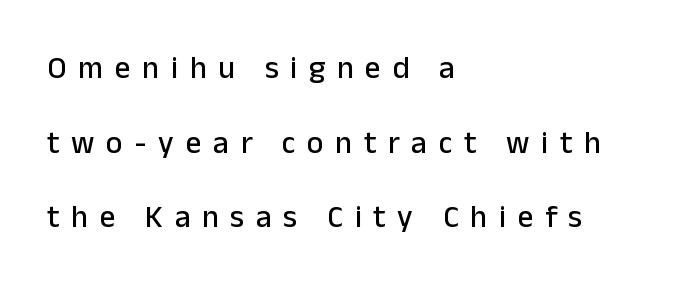
Looks like regular typesetting: each glyph gets only the width it needs. Alignment: flush left. Descenders hang freely into open space. A typesetter would call this leading open, well beyond the default.
